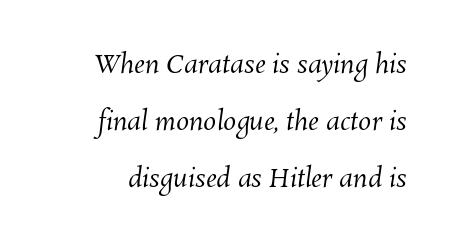
The image shows 26 px text type; set loose line spacing (2.19x), normal letter spacing, not underlined.
